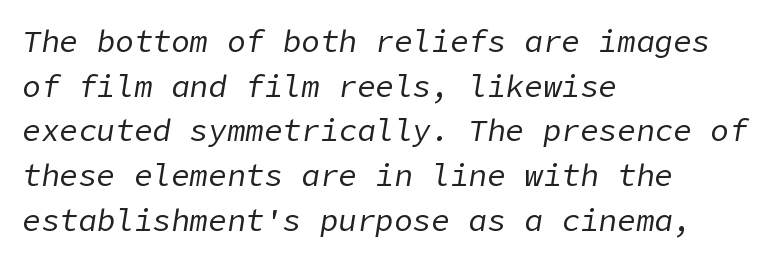
The image shows 31 px regular-weight type, italic (leaning right); set left-aligned, normal line spacing (1.44x), normal letter spacing, not underlined; low stroke contrast and a medium x-height.
